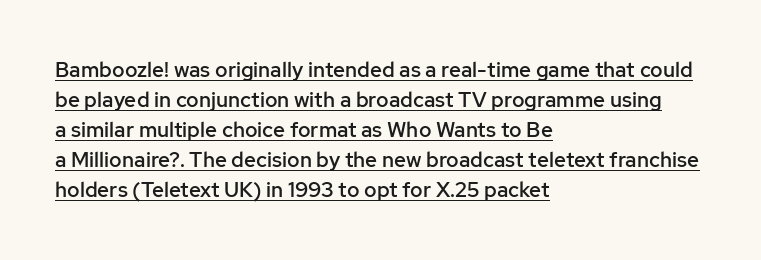
Q: Is the text bold? A: Semi-bold.
Q: Is the text italic (slanted)? A: No, it is upright.
Q: Is the text underlined? A: Yes.
Q: How is the paragraph aligned? A: Left-aligned.
Q: Is the spacing between letters normal or unusually wide? A: Normal.
Q: Is the spacing between lines tight, normal or loose? A: Normal.
